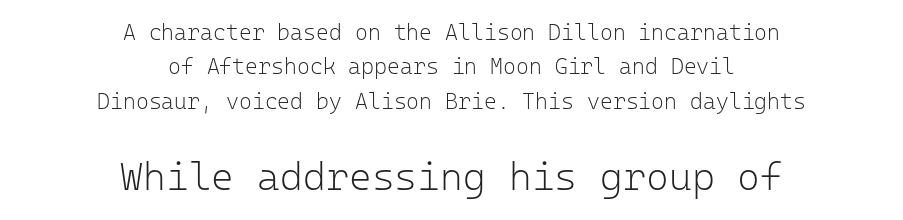
The passage shown is typed in a monospace face where columns stay perfectly aligned. Italic? Not at all — the glyphs are vertical. In this sample the second text group is rendered at the bigger scale. The type is set solid horizontally, with unmodified tracking. This reads as an unemphasized weight, regular at the heaviest. Caption: multi-line text, centered on the measure.
